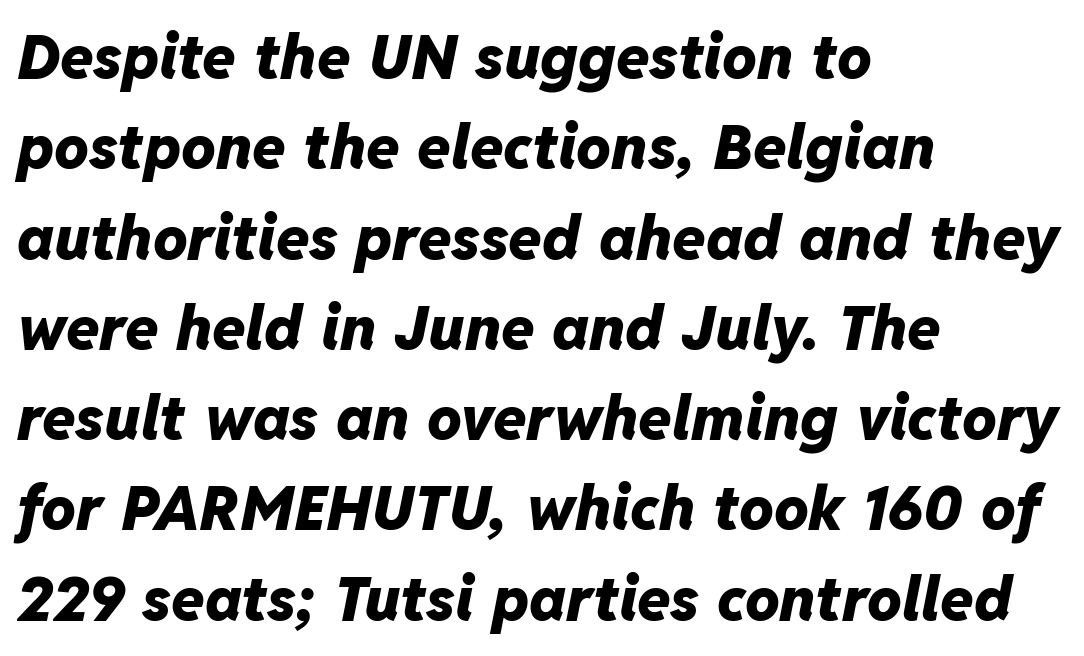
{"italic": "yes", "lean": "right", "slant_degrees": 11, "bold": "yes", "weight": "heavy", "width": "normal", "stroke_contrast": "low", "x_height": "medium", "monospaced": "no", "underline": "no", "align": "left", "line_spacing": "normal", "line_spacing_ratio": 1.48, "letter_spacing": "normal", "letter_spacing_em": 0.0, "glyph_px": 61}
